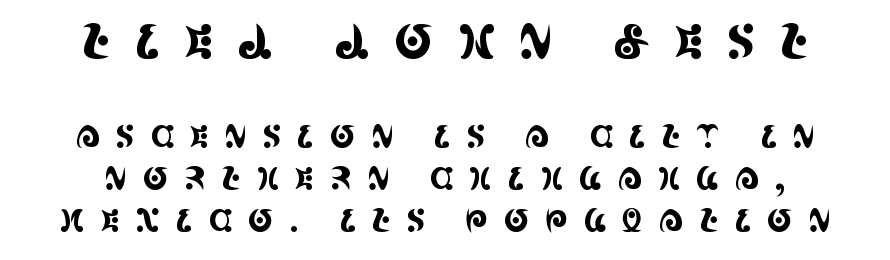
The image shows 47 px condensed serif type, upright; set normal line spacing (1.36x), unusually wide letter spacing (+0.49 em), not underlined; the first (top) block is 1.52x larger; a large x-height.
